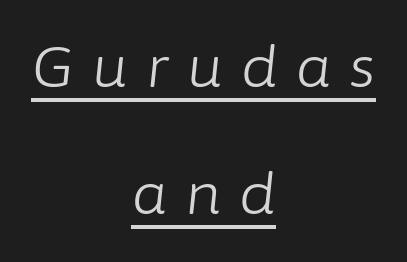
The image shows 57 px light type, italic (leaning right); set centered, loose line spacing (2.23x), unusually wide letter spacing (+0.32 em), underlined; low stroke contrast and a medium x-height.
